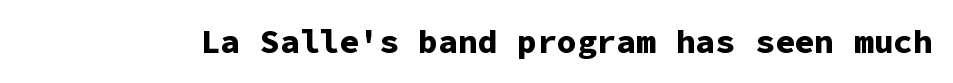
The image shows 33 px bold sans-serif type, upright, monospaced; set normal letter spacing, not underlined; low stroke contrast and a medium x-height.
